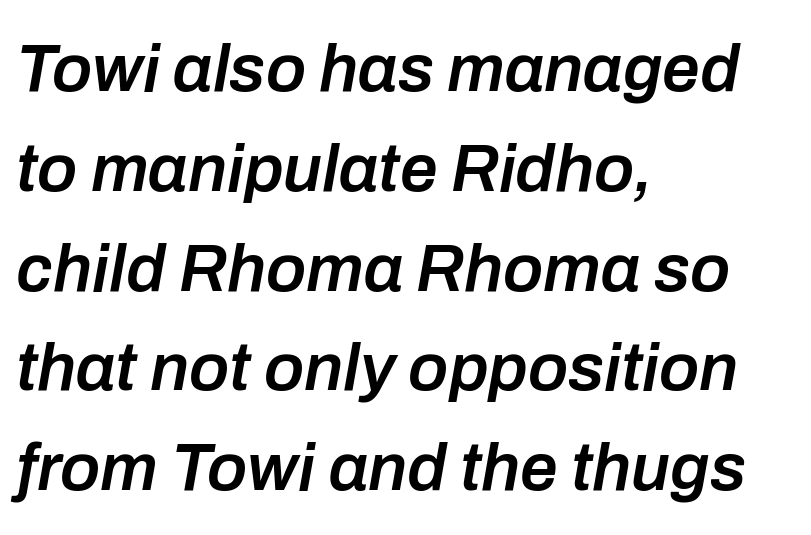
{"italic": "yes", "lean": "right", "slant_degrees": 10, "bold": "semi", "weight": "semibold", "width": "normal", "stroke_contrast": "low", "x_height": "medium", "monospaced": "no", "underline": "no", "align": "left", "line_spacing": "normal", "line_spacing_ratio": 1.49, "letter_spacing": "normal", "letter_spacing_em": 0.0, "glyph_px": 67}
